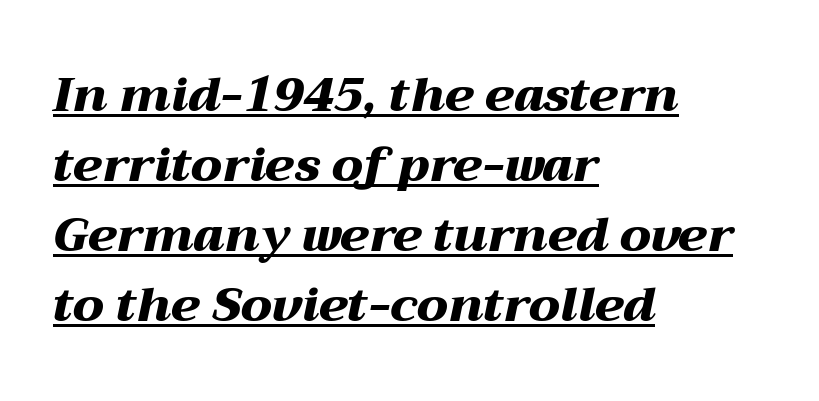
The image shows 48 px heavy, wide type, italic (leaning right); set left-aligned, normal line spacing (1.46x), normal letter spacing, underlined; medium stroke contrast and a medium x-height.
